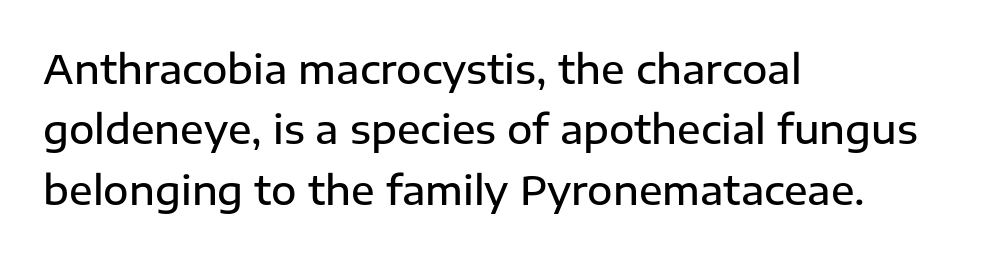
The image shows 39 px semibold sans-serif type, upright; set left-aligned, normal line spacing (1.55x), normal letter spacing, not underlined; low stroke contrast and a medium x-height.
